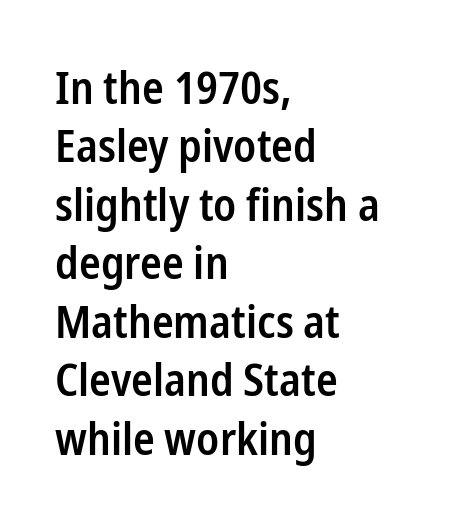
The image shows 45 px semibold, condensed sans-serif type, upright; set left-aligned, normal line spacing (1.3x), normal letter spacing, not underlined; low stroke contrast and a medium x-height.
